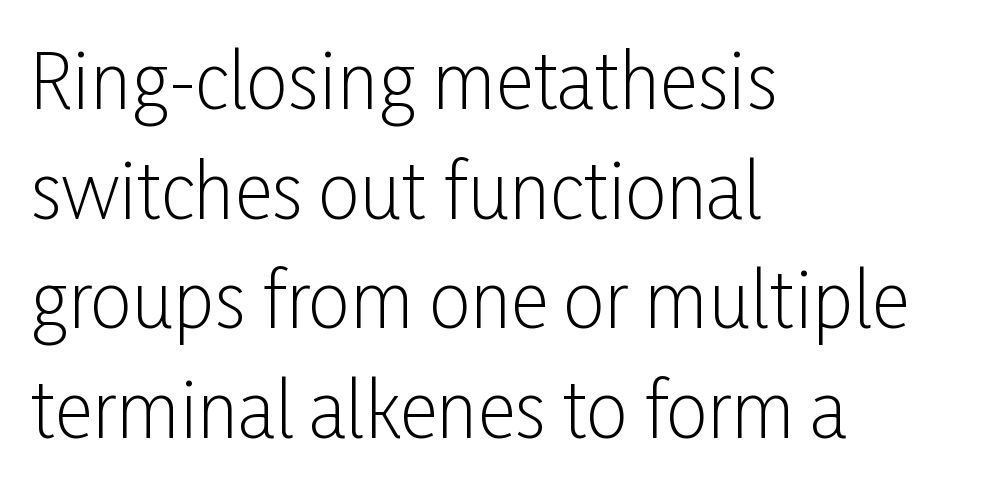
The image shows 74 px light, condensed sans-serif type, upright; set left-aligned, normal line spacing (1.48x), normal letter spacing, not underlined; low stroke contrast and a medium x-height.
